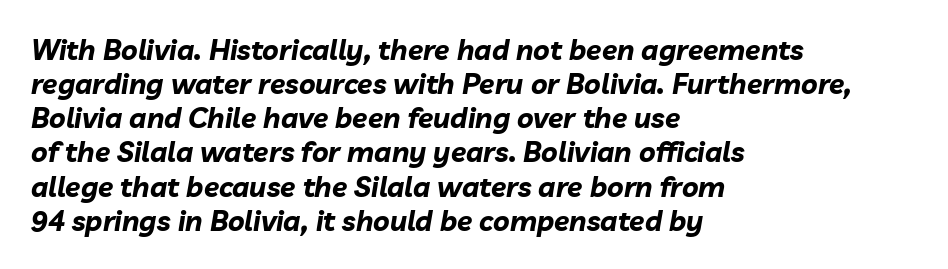
Is this a fixed-width face? No — the glyphs have proportional, varying widths. Glyph-to-glyph distance matches everyday printed text. The typesetter chose a ragged-right arrangement here. The passage shown is not underscored anywhere. The axis of the letterforms is tilted away from vertical.
